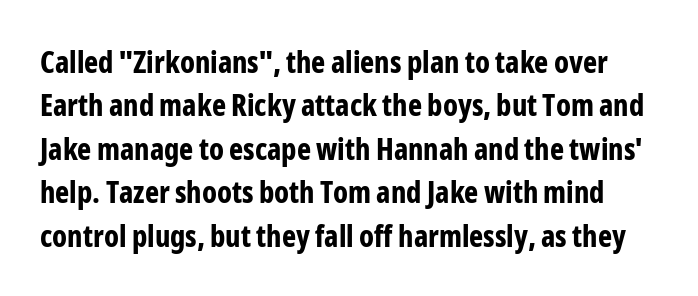
The letters carry no serifs — their stems end cleanly without finishing strokes. Character widths vary here, with narrow letters taking less room than wide ones. Notice how the stems are strictly vertical — no italics here. Is the letter spacing exaggerated? No — it looks like the ordinary default. Anything drawn beneath the words? Only blank space.
